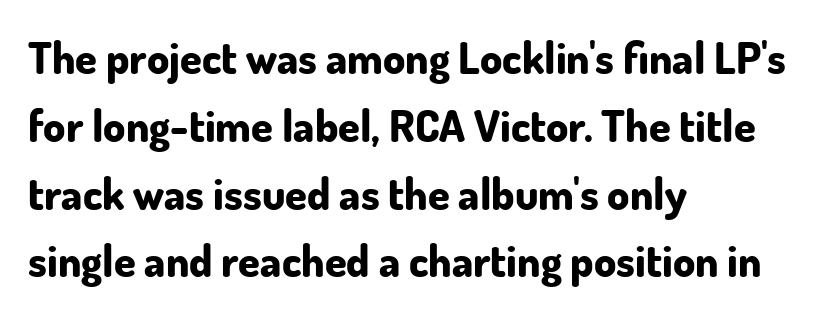
Q: Is the text bold? A: Yes.
Q: Is the text italic (slanted)? A: No, it is upright.
Q: Is the typeface a serif or a sans-serif typeface? A: Sans-serif.
Q: Is the text underlined? A: No.
Q: How is the paragraph aligned? A: Left-aligned.
Q: Is the spacing between letters normal or unusually wide? A: Normal.
Q: Is the spacing between lines tight, normal or loose? A: Normal.
Q: Width (condensed, normal, or wide)? A: Normal.
Q: Stroke contrast? A: Low.
Q: x-height? A: Small.
Q: Monospaced? A: No.
